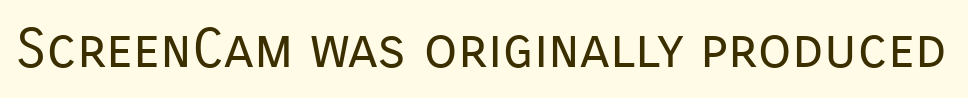
{"serif": "no", "italic": "no", "bold": "no", "weight": "regular", "width": "normal", "stroke_contrast": "low", "x_height": "medium", "monospaced": "no", "underline": "no", "letter_spacing": "normal", "letter_spacing_em": 0.0, "glyph_px": 55}
